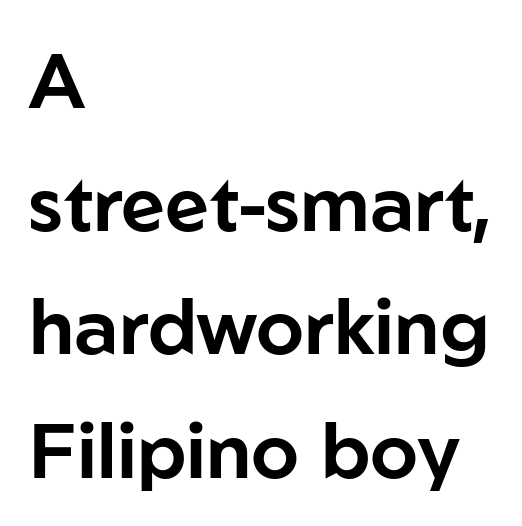
Q: Is the text italic (slanted)? A: No, it is upright.
Q: Is the typeface a serif or a sans-serif typeface? A: Sans-serif.
Q: Is the text underlined? A: No.
Q: How is the paragraph aligned? A: Left-aligned.
Q: Is the spacing between letters normal or unusually wide? A: Normal.
Q: Is the spacing between lines tight, normal or loose? A: Normal.
Q: Width (condensed, normal, or wide)? A: Normal.
Q: Stroke contrast? A: Low.
Q: x-height? A: Medium.
Q: Monospaced? A: No.
